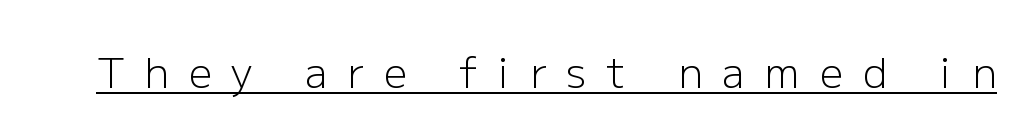
Weight: not bold — regular or lighter. A rule runs beneath these lines of type. The face used here is a sans, in the tradition of grotesques and geometrics. Every stem runs plumb, perpendicular to the baseline.
